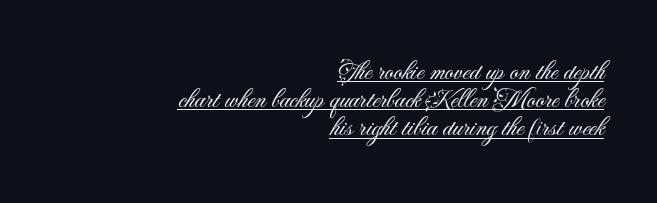
Q: Is the text bold? A: No.
Q: Is the text italic (slanted)? A: Yes.
Q: Is the text underlined? A: Yes.
Q: How is the paragraph aligned? A: Right-aligned.
Q: Is the spacing between letters normal or unusually wide? A: Normal.
Q: Is the spacing between lines tight, normal or loose? A: Tight.
